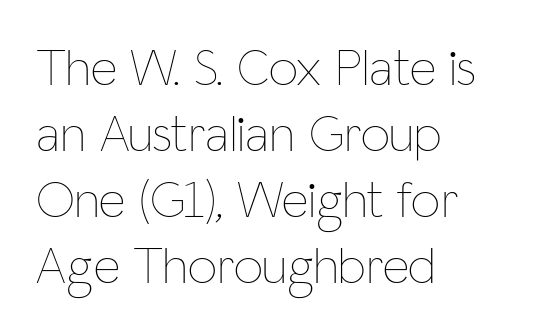
{"italic": "no", "bold": "no", "weight": "thin", "width": "condensed", "stroke_contrast": "low", "x_height": "medium", "monospaced": "no", "underline": "no", "align": "left", "line_spacing": "normal", "line_spacing_ratio": 1.27, "letter_spacing": "normal", "letter_spacing_em": 0.0, "glyph_px": 52}
